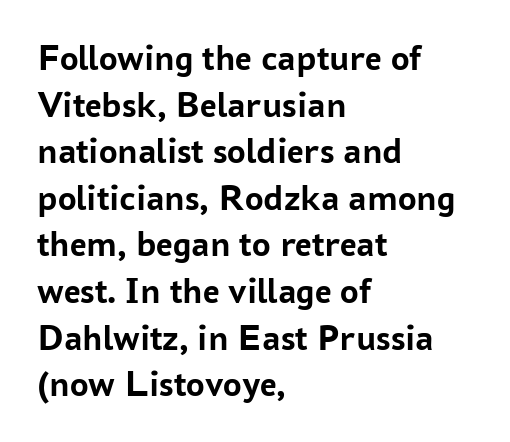
{"serif": "no", "italic": "no", "bold": "yes", "weight": "semibold", "width": "normal", "stroke_contrast": "low", "x_height": "medium", "monospaced": "no", "underline": "no", "align": "left", "line_spacing": "normal", "line_spacing_ratio": 1.26, "letter_spacing": "normal", "letter_spacing_em": 0.0, "glyph_px": 37}
